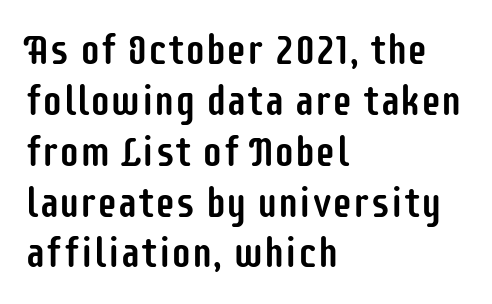
The image shows 41 px condensed sans-serif type, upright; set left-aligned, line spacing 1.24x, normal letter spacing, not underlined; low stroke contrast and a large x-height.
